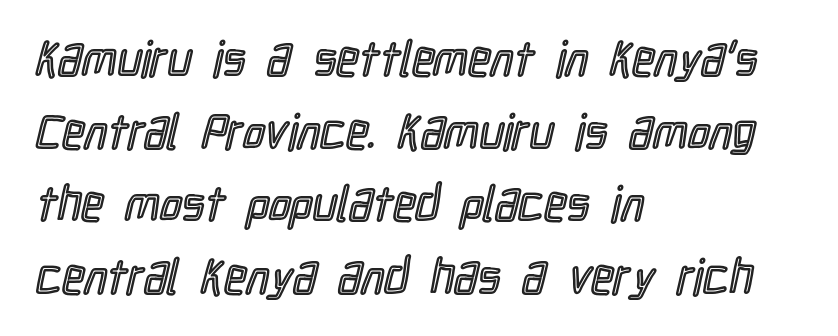
The image shows 49 px condensed type; set left-aligned, normal line spacing (1.48x), normal letter spacing, not underlined; a medium x-height.
